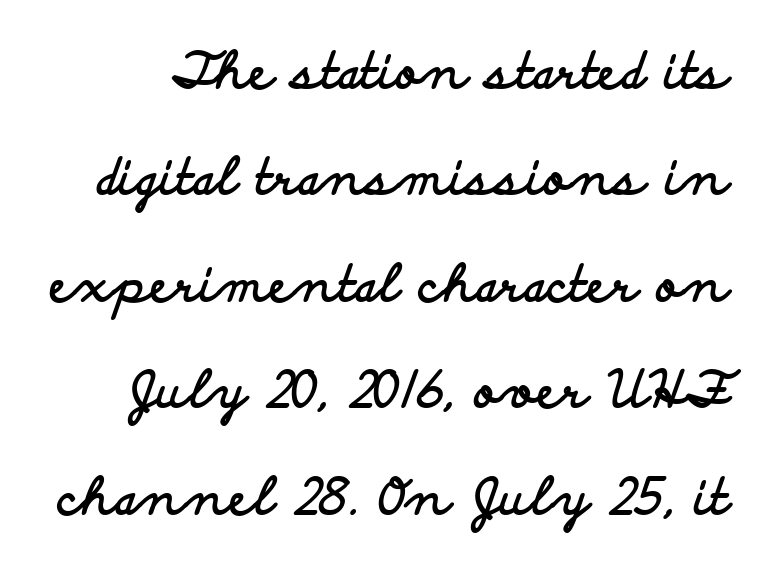
{"serif": "no", "bold": "yes", "weight": "bold", "width": "wide", "stroke_contrast": "low", "x_height": "small", "monospaced": "no", "underline": "no", "line_spacing": "loose", "line_spacing_ratio": 2.13, "letter_spacing": "normal", "letter_spacing_em": 0.0, "glyph_px": 50}
